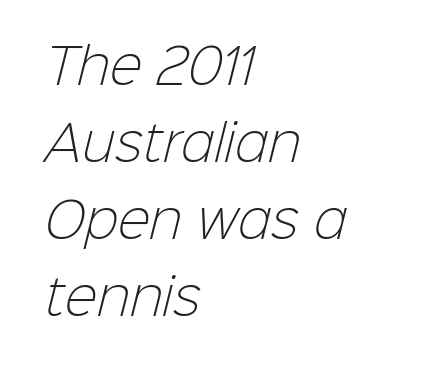
{"serif": "no", "bold": "no", "weight": "light", "width": "normal", "stroke_contrast": "low", "x_height": "medium", "monospaced": "no", "underline": "no", "align": "left", "line_spacing": "normal", "line_spacing_ratio": 1.57, "letter_spacing": "normal", "letter_spacing_em": 0.0, "glyph_px": 49}
